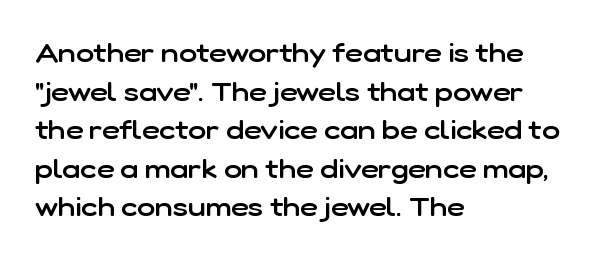
The rendering anchors every line to the left-hand side. The letters stand straight up with perfectly vertical stems. Baseline-to-baseline distance is the conventional proportion of letter height. The glyphs have the mass of a demibold cut, below bold.
